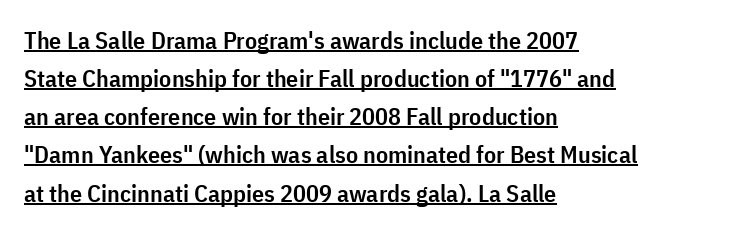
Q: Is the text bold? A: Semi-bold.
Q: Is the text italic (slanted)? A: No, it is upright.
Q: Is the text underlined? A: Yes.
Q: How is the paragraph aligned? A: Left-aligned.
Q: Is the spacing between letters normal or unusually wide? A: Normal.
Q: Is the spacing between lines tight, normal or loose? A: Normal.
